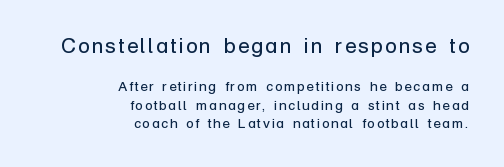
Q: Is the text bold? A: No.
Q: Is the text italic (slanted)? A: No, it is upright.
Q: Is the text underlined? A: No.
Q: How is the paragraph aligned? A: Right-aligned.
Q: Is the spacing between lines tight, normal or loose? A: Normal.
Q: Which block of text is set in a larger size, the first (top) or the second (bottom)? A: The first (top) one.
